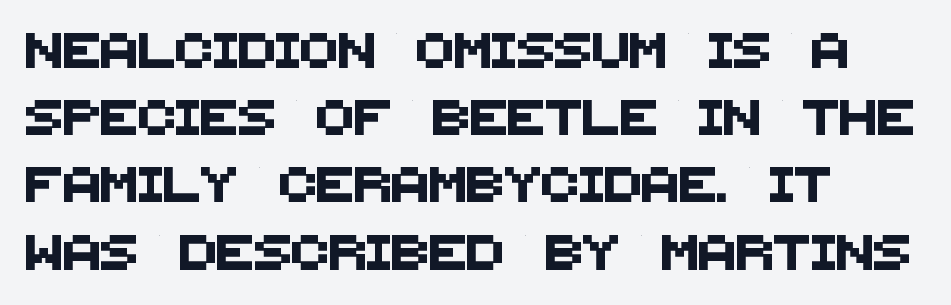
Unlike a traditional serif, this face leaves its strokes unadorned. No word sits above an underline. Is there much room between lines? Yes — plenty of vertical air separates them. The passage shown is typed in a proportional face where columns would drift. This rendering leaves character spacing at its baseline value. Every row of glyphs begins at an identical x-position on the left.
